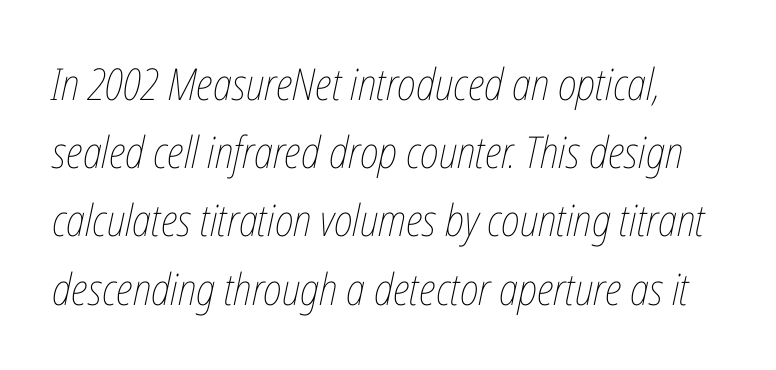
Here the designer chose a conventional face with non-uniform glyph widths. Stems here are at most as thick as an everyday book face. The type is set solid horizontally, with unmodified tracking. This rendering features lettering with no underline. Regarding leading, the lines here are spaced in the standard way.
